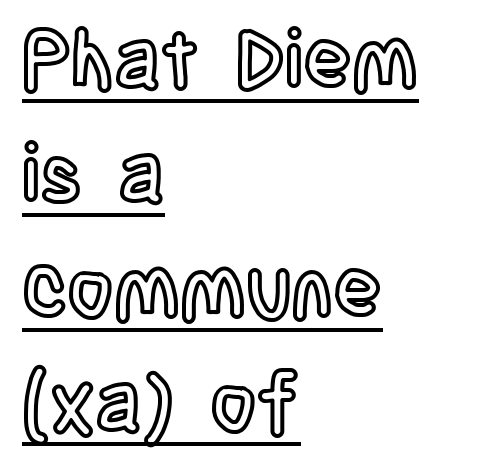
The image shows 80 px condensed type, upright; set left-aligned, normal line spacing (1.43x), normal letter spacing, underlined; a large x-height.
